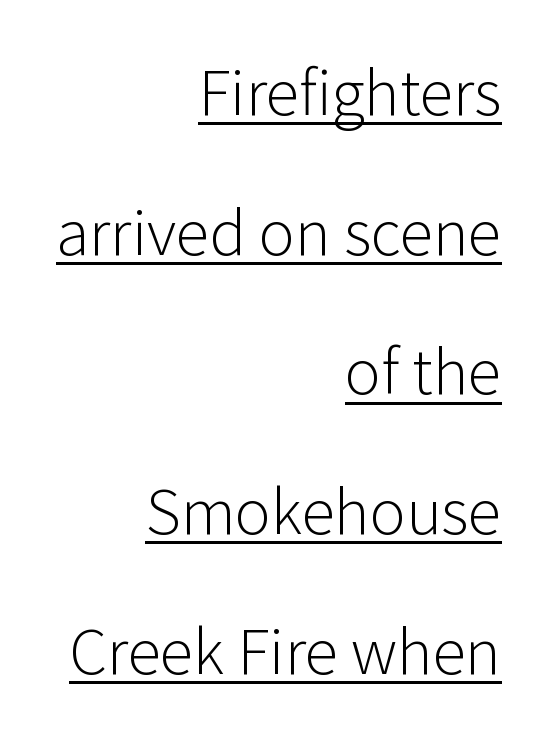
Posture: upright roman. This sample is right-justified, so line beginnings fall wherever the words allow. Observe the absence of serifs on each vertical stroke in this sample. The face used here is proportionally spaced, like ordinary book or web type.
